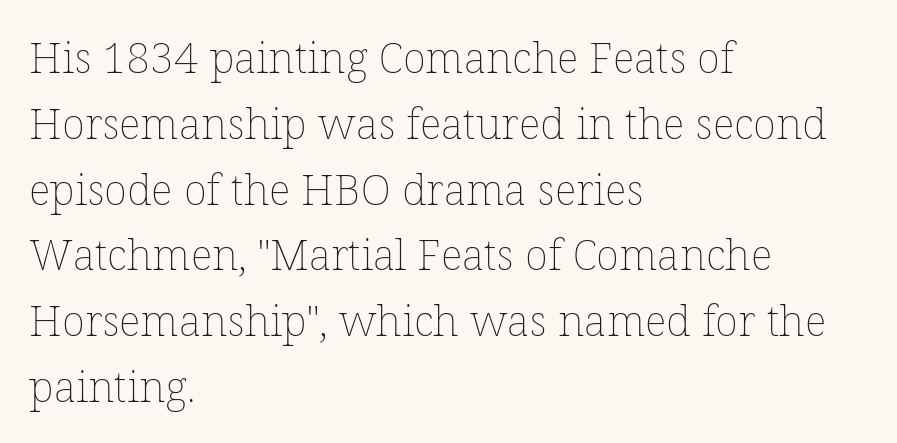
{"italic": "no", "bold": "no", "weight": "thin", "width": "normal", "stroke_contrast": "low", "x_height": "medium", "monospaced": "no", "underline": "no", "align": "left", "line_spacing": "normal", "line_spacing_ratio": 1.53, "letter_spacing": "normal", "letter_spacing_em": 0.0, "glyph_px": 43}
